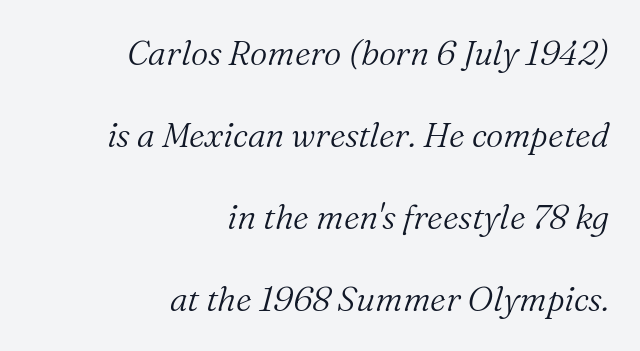
All the whitespace from short lines collects on the left. The rendering uses natural spacing where letterforms have individual widths. The specimen reads as italic at a glance. Line spacing here is loose. Ink coverage per letter is moderate at most.
